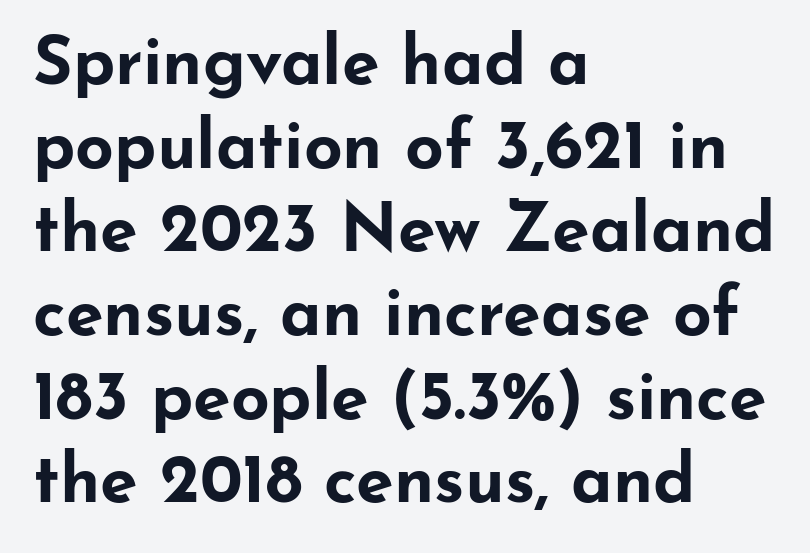
Q: Is the text bold? A: Yes.
Q: Is the text italic (slanted)? A: No, it is upright.
Q: Is the typeface a serif or a sans-serif typeface? A: Sans-serif.
Q: Is the text underlined? A: No.
Q: How is the paragraph aligned? A: Left-aligned.
Q: Is the spacing between letters normal or unusually wide? A: Normal.
Q: Width (condensed, normal, or wide)? A: Wide.
Q: Stroke contrast? A: Low.
Q: x-height? A: Small.
Q: Monospaced? A: No.
